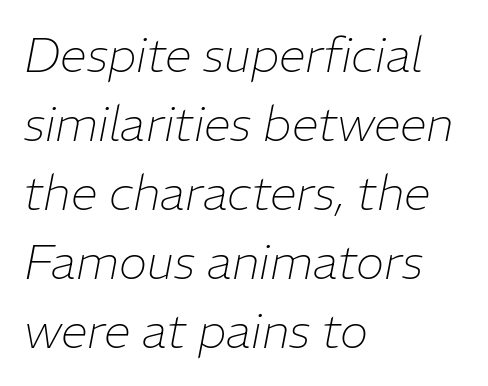
Left-aligned paragraph, ragged on the right. These lines were composed using italics. The specimen omits any rule beneath the text block's lines. Baseline-to-baseline distance is the conventional proportion of letter height. Vertical stems look standard width or narrower in stroke.
